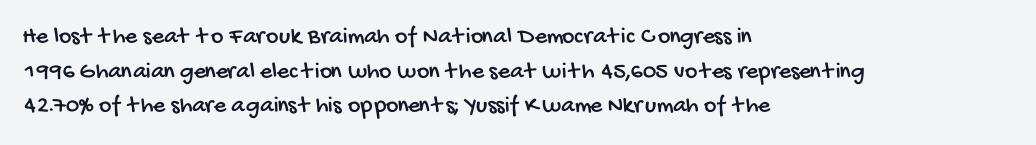
This sample uses plain, unmodified letter spacing. The text block is weighted toward the left margin, trailing off unevenly rightward. Letters rest on an invisible, unmarked baseline. Does the leading feel generous? No, just average.
